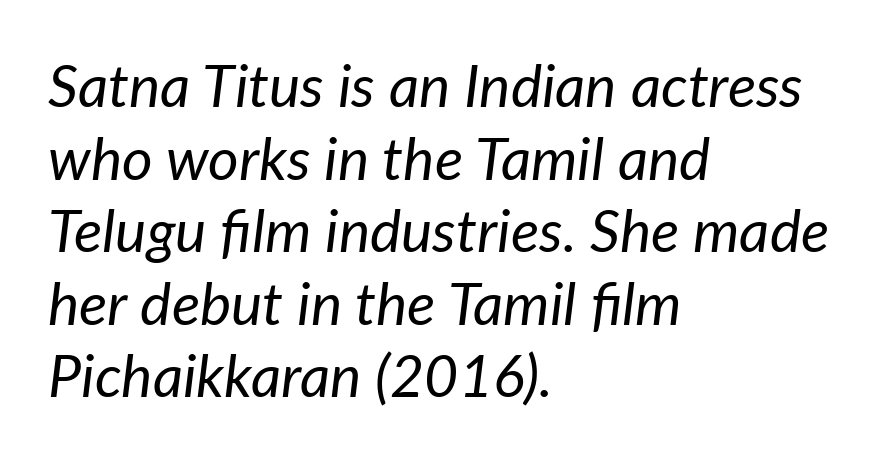
The image shows 59 px regular-weight type, italic (leaning right); set left-aligned, line spacing 1.23x, normal letter spacing, not underlined; low stroke contrast and a medium x-height.
